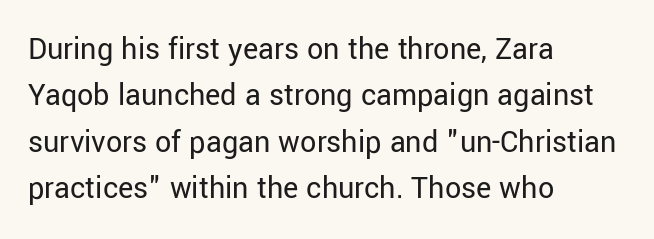
{"serif": "no", "italic": "no", "bold": "no", "weight": "regular", "width": "normal", "stroke_contrast": "low", "x_height": "medium", "monospaced": "no", "underline": "no", "align": "left", "line_spacing": "normal", "line_spacing_ratio": 1.45, "letter_spacing": "normal", "letter_spacing_em": 0.0, "glyph_px": 32}
